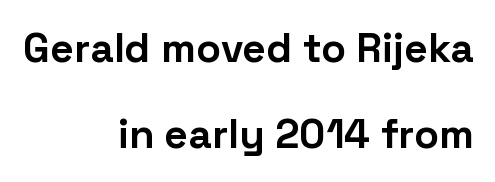
{"serif": "no", "italic": "no", "bold": "yes", "weight": "bold", "width": "normal", "stroke_contrast": "low", "x_height": "medium", "monospaced": "no", "underline": "no", "align": "right", "line_spacing": "loose", "line_spacing_ratio": 2.1, "letter_spacing": "normal", "letter_spacing_em": 0.0, "glyph_px": 41}
